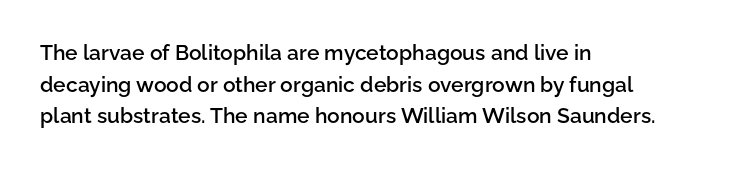
The image shows 21 px text type, upright; set left-aligned, normal line spacing (1.51x), normal letter spacing, not underlined.
